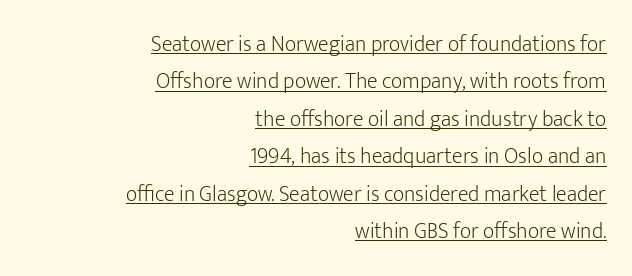
These lines sit exactly where default settings would place them. Every stem runs plumb, perpendicular to the baseline. Here the glyphs are tracked normally, forming tight word shapes. What decoration does the sample have? An underline. Line endings align vertically; line beginnings do not.
